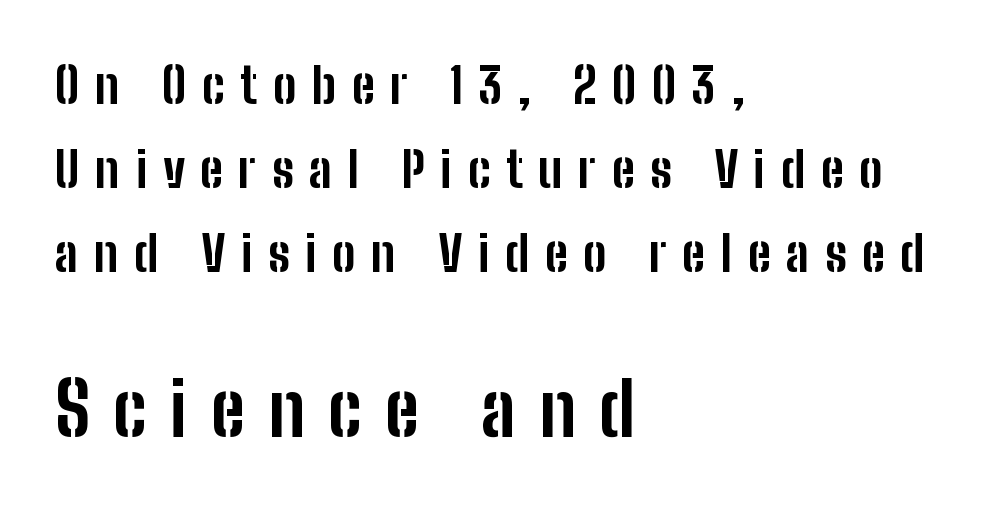
{"serif": "no", "italic": "no", "bold": "yes", "weight": "bold", "width": "condensed", "stroke_contrast": "low", "x_height": "medium", "monospaced": "no", "underline": "no", "align": "left", "line_spacing_ratio": 1.71, "letter_spacing": "wide", "letter_spacing_em": 0.32, "larger_block": "second", "size_ratio": 1.49, "glyph_px": 73}
